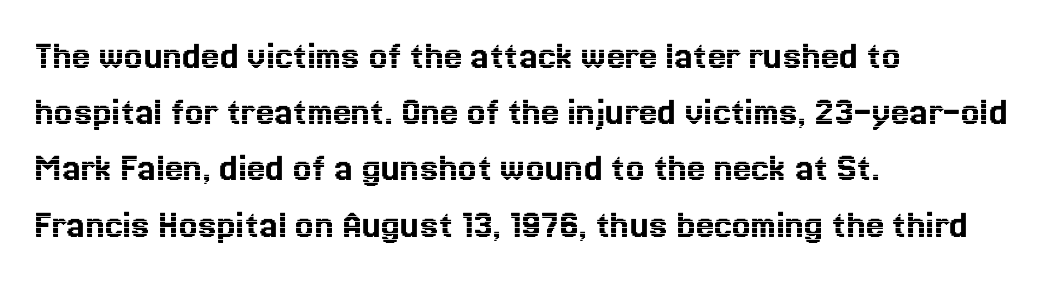
Unlike italic type, these characters show no tilt at all. Whoever set this chose a conventional vertical rhythm. The passage shown is typed in a proportional face where columns would drift. The passage is arranged the way most books set body copy — flush left. The tracking reads as untouched default to a designer's eye.
